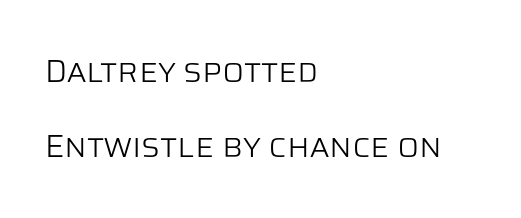
The image shows 32 px light sans-serif type, upright; set left-aligned, loose line spacing (2.35x), normal letter spacing, not underlined; low stroke contrast and a large x-height.
